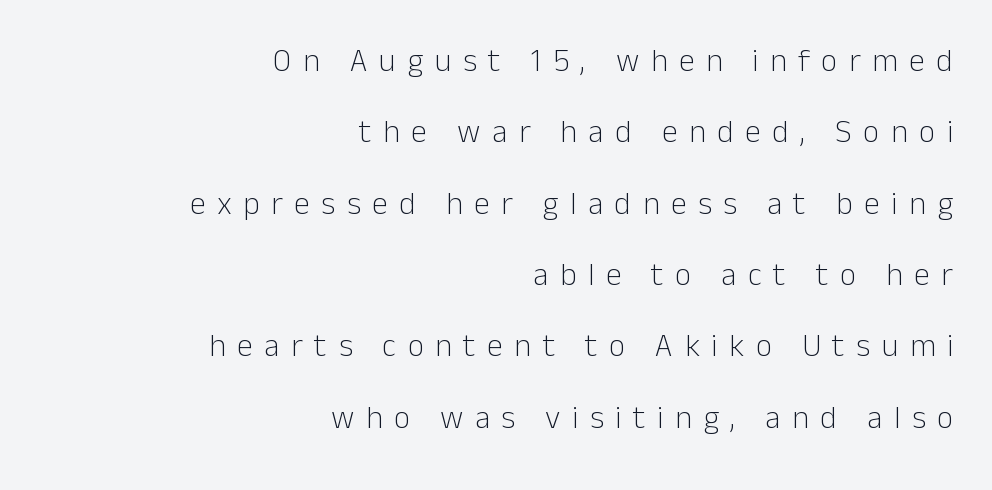
The image shows 32 px light sans-serif type, upright; set right-aligned, loose line spacing (2.23x), unusually wide letter spacing (+0.36 em), not underlined; low stroke contrast and a medium x-height.
